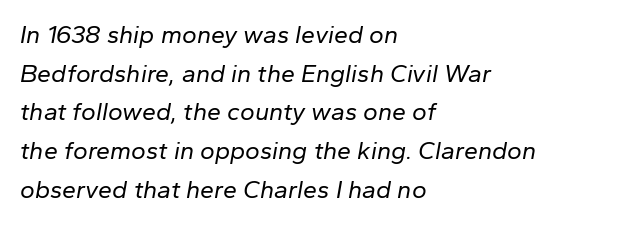
The image shows 25 px text type, italic (leaning right); set left-aligned, normal line spacing (1.55x), normal letter spacing, not underlined.
